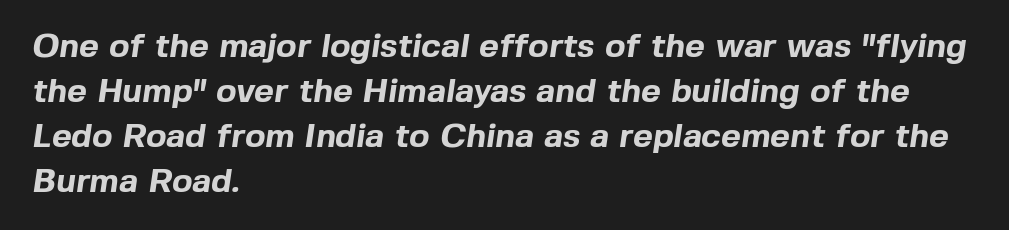
Compared with a centered layout, this one pins lines to the left instead. The space directly below the letters is spotless. Here the glyphs are tracked normally, forming tight word shapes. Bold? Absolutely — the strokes are thick and heavy. The face used here is proportionally spaced, like ordinary book or web type.
